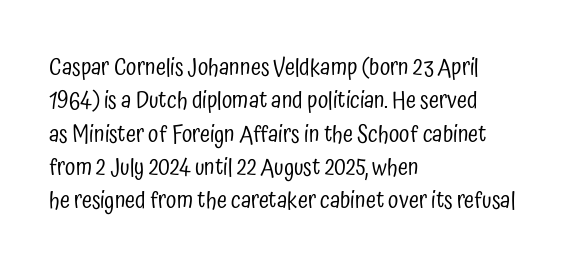
The image shows 23 px text type, upright; set left-aligned, normal line spacing (1.45x), normal letter spacing, not underlined.
